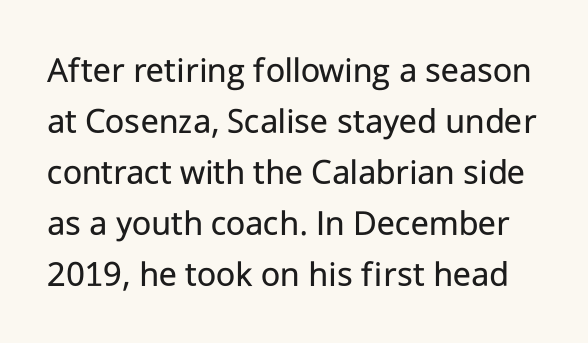
The image shows 37 px regular-weight sans-serif type, upright; set normal line spacing (1.38x), normal letter spacing, not underlined; low stroke contrast and a medium x-height.
